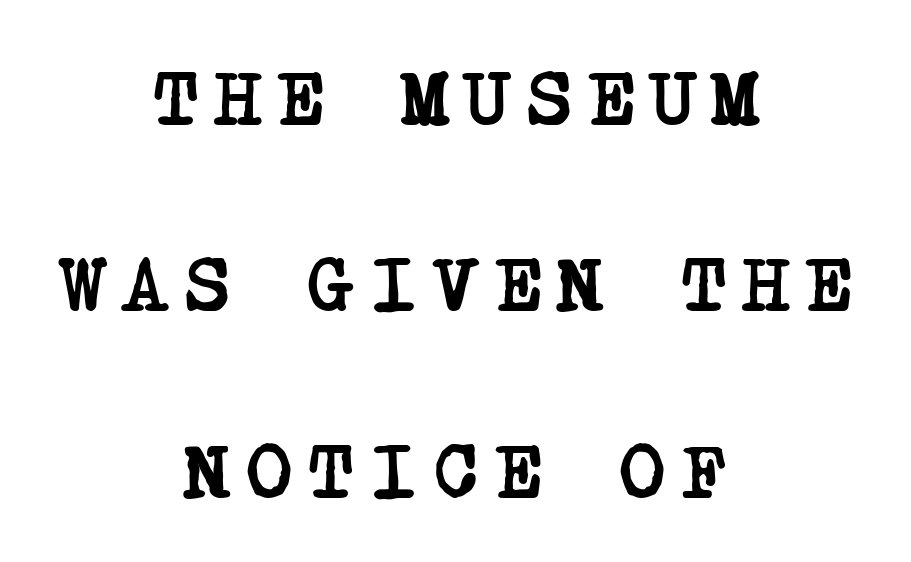
{"serif": "yes", "bold": "yes", "weight": "semibold", "width": "condensed", "stroke_contrast": "low", "x_height": "large", "underline": "no", "align": "center", "line_spacing": "loose", "line_spacing_ratio": 2.39, "letter_spacing": "wide", "letter_spacing_em": 0.21, "glyph_px": 78}
